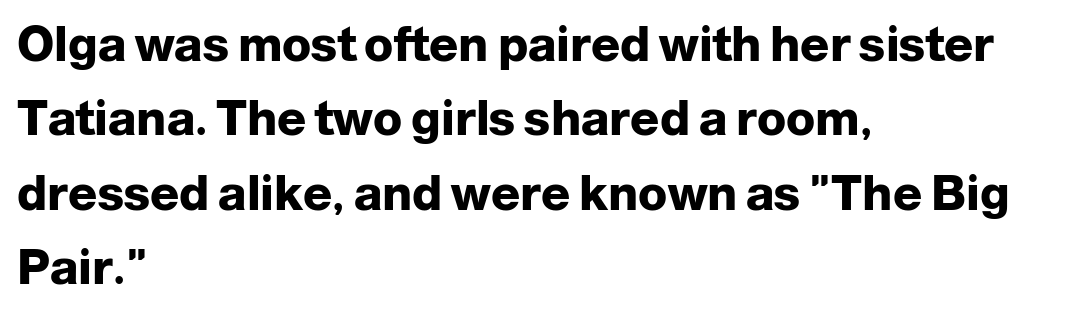
{"serif": "no", "italic": "no", "bold": "yes", "weight": "heavy", "width": "normal", "stroke_contrast": "low", "x_height": "medium", "monospaced": "no", "underline": "no", "align": "left", "line_spacing": "normal", "line_spacing_ratio": 1.55, "letter_spacing": "normal", "letter_spacing_em": 0.0, "glyph_px": 48}
